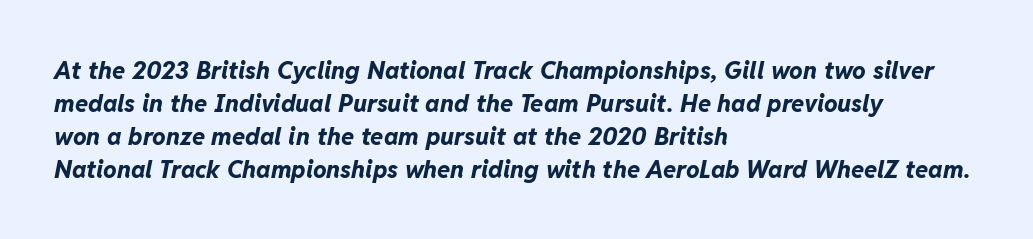
{"italic": "yes", "lean": "right", "slant_degrees": 11, "bold": "yes", "underline": "no", "align": "left", "line_spacing": "normal", "line_spacing_ratio": 1.37, "letter_spacing": "normal", "letter_spacing_em": 0.0, "glyph_px": 24}
